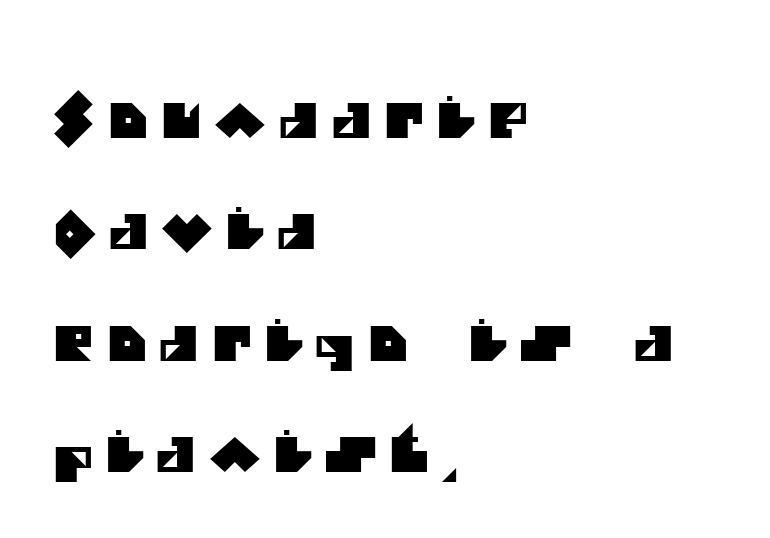
Q: Is the typeface a serif or a sans-serif typeface? A: Sans-serif.
Q: Is the text underlined? A: No.
Q: How is the paragraph aligned? A: Left-aligned.
Q: Is the spacing between letters normal or unusually wide? A: Unusually wide.
Q: Is the spacing between lines tight, normal or loose? A: Loose.
Q: Width (condensed, normal, or wide)? A: Normal.
Q: Stroke contrast? A: Medium.
Q: x-height? A: Large.
Q: Monospaced? A: No.
